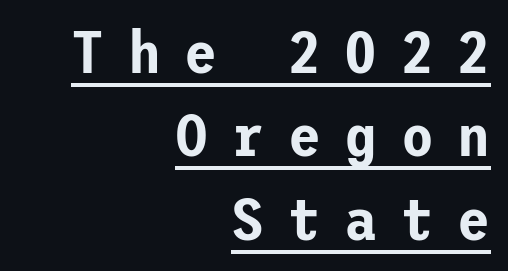
The image shows 60 px sans-serif type, upright; set right-aligned, normal line spacing (1.39x), unusually wide letter spacing (+0.39 em), underlined; low stroke contrast and a medium x-height.
